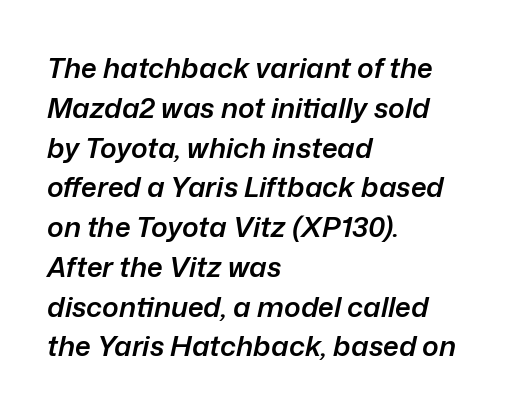
Compared with ordinary roman type, these characters are visibly tilted. Honestly, the letter spacing is just normal — you wouldn't notice it. The lines are quadded left. Bold? Not quite — semibold, heavier than regular but stopping short. Leading matches the norm, producing a regular column.
